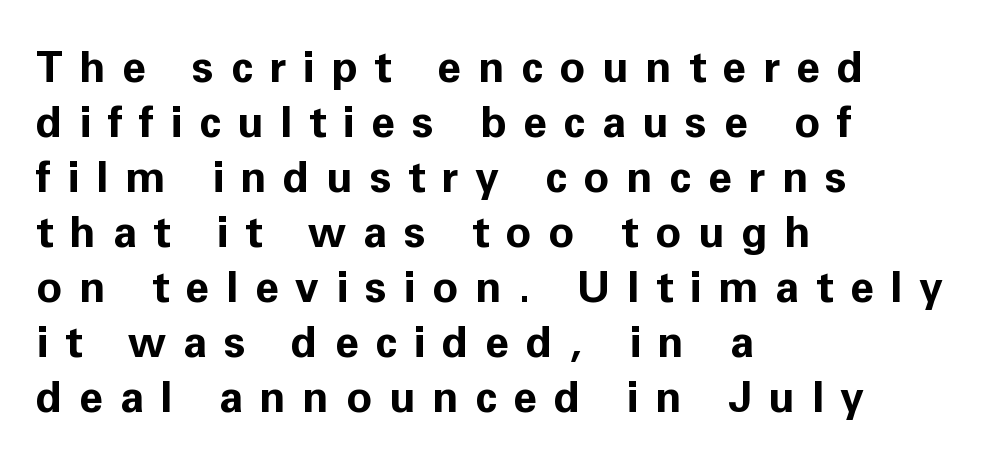
{"serif": "no", "italic": "no", "bold": "yes", "weight": "bold", "width": "normal", "stroke_contrast": "low", "x_height": "medium", "monospaced": "no", "underline": "no", "align": "left", "line_spacing": "normal", "line_spacing_ratio": 1.28, "letter_spacing": "wide", "letter_spacing_em": 0.39, "glyph_px": 43}
